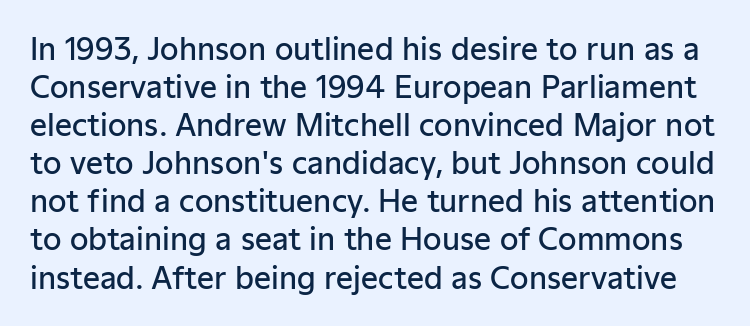
The image shows 30 px semibold sans-serif type, upright; set normal line spacing (1.27x), normal letter spacing, not underlined; low stroke contrast and a medium x-height.
